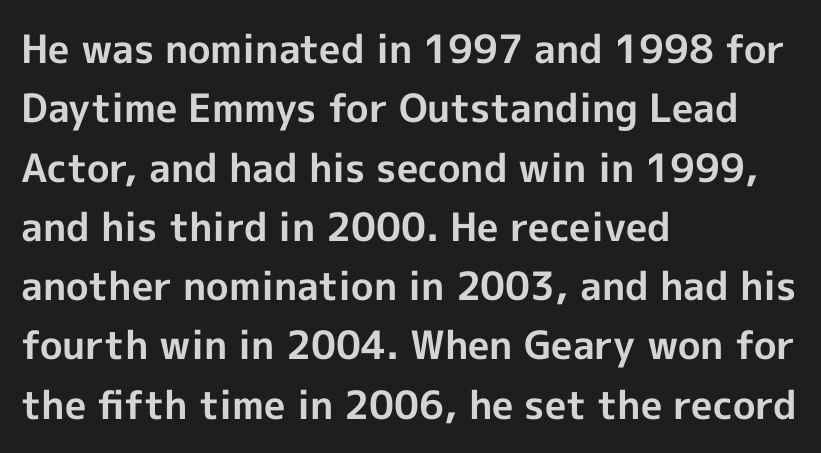
The image shows 39 px bold sans-serif type, upright; set left-aligned, normal line spacing (1.52x), normal letter spacing, not underlined; a medium x-height.
